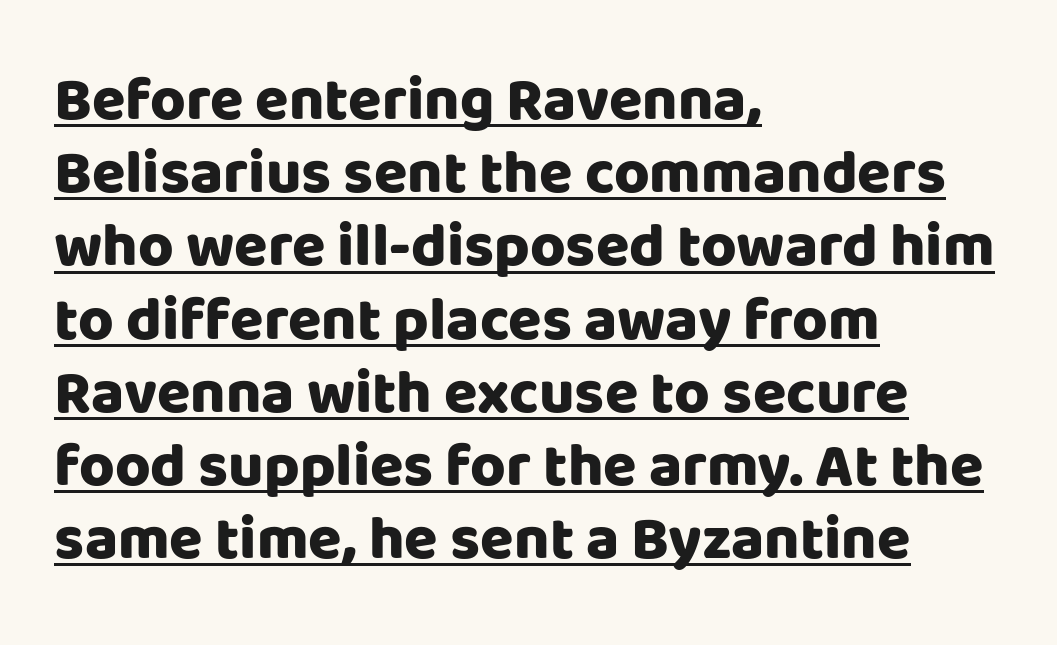
All the whitespace from short lines collects on the right. Spacing between characters is what you'd get straight out of the box. Typesetter's note: full bold, strokes at maximum text heaviness. Observe the absence of serifs on each vertical stroke in this sample. Notice how the stems are strictly vertical — no italics here.
